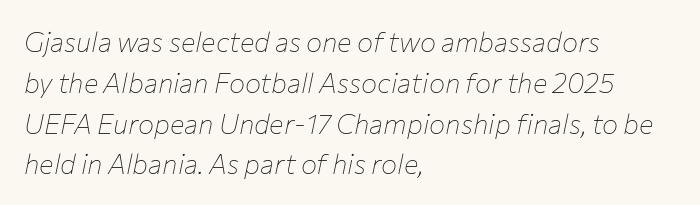
The image shows 27 px text type, italic (leaning right); set left-aligned, normal line spacing (1.51x), normal letter spacing, not underlined.
